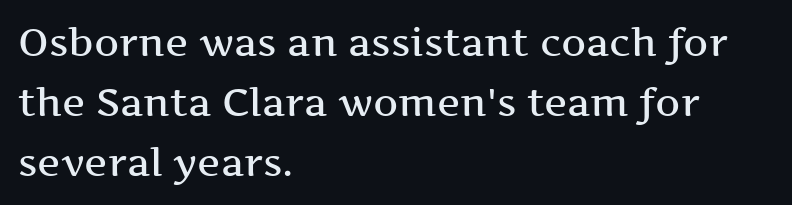
The image shows 39 px semibold, wide serif type, upright; set left-aligned, normal line spacing (1.54x), normal letter spacing, not underlined; medium stroke contrast and a medium x-height.
